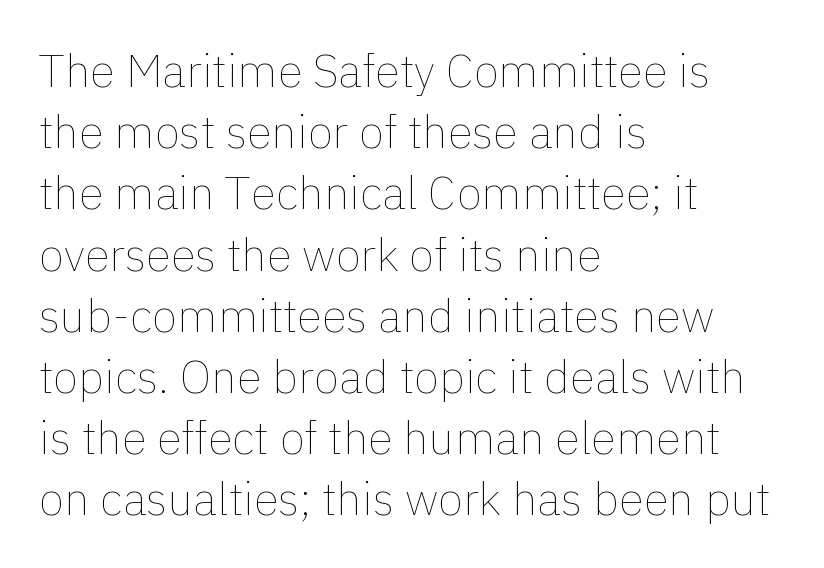
Vertical spacing — default. Between one letter and the next there's only the usual sliver of space. This sample is left-justified, so line endings fall wherever the words run out. Honestly, there is no underline to notice here at all. Proportional: the letters do not fall into vertical columns.
